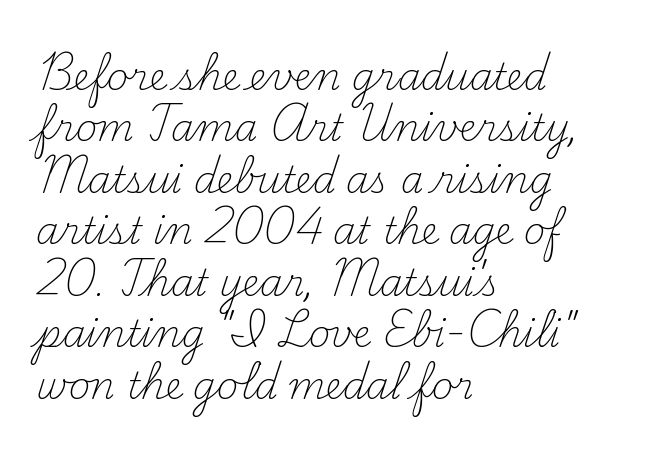
Regular leading. Looks like regular typesetting: each glyph gets only the width it needs. The cut favours lightness, reaching ordinary text weight at its darkest. Glance below the letters and you will spot only blank space. Line starts are locked; line ends wander.
